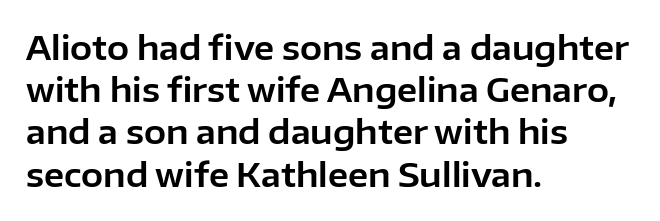
The image shows 33 px sans-serif type, upright; set left-aligned, normal line spacing (1.28x), normal letter spacing, not underlined; low stroke contrast and a medium x-height.
